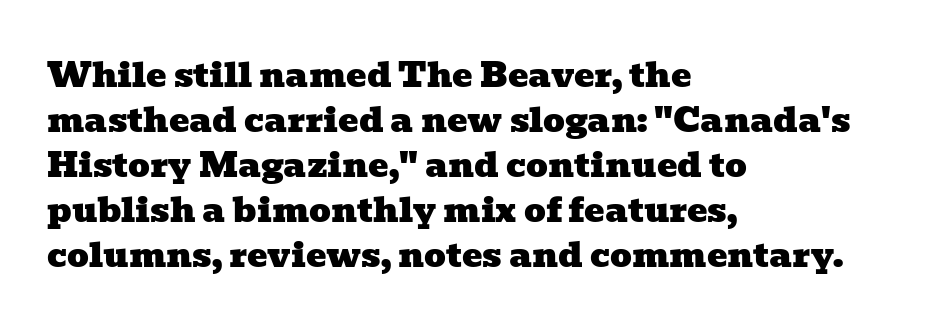
{"serif": "yes", "width": "wide", "stroke_contrast": "low", "x_height": "medium", "monospaced": "no", "underline": "no", "align": "left", "line_spacing": "normal", "line_spacing_ratio": 1.32, "letter_spacing": "normal", "letter_spacing_em": 0.0, "glyph_px": 34}
